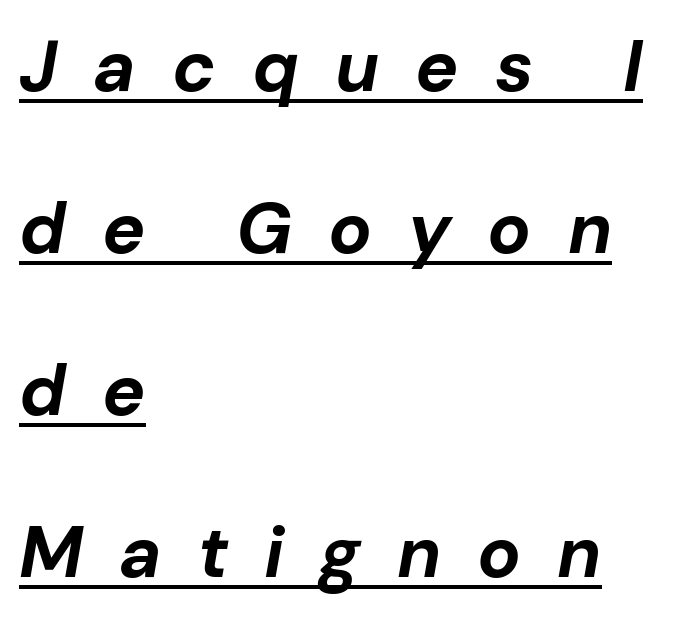
The image shows 72 px bold type, italic (leaning right); set left-aligned, loose line spacing (2.25x), unusually wide letter spacing (+0.5 em), underlined; low stroke contrast and a medium x-height.
